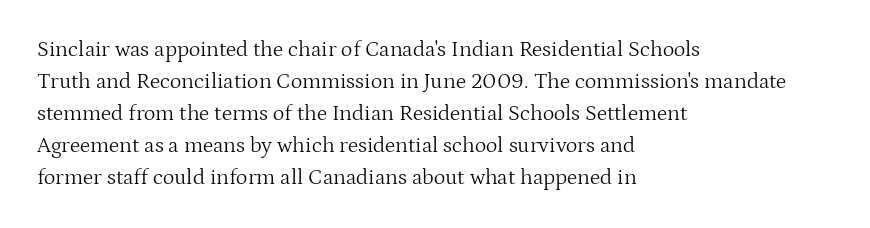
The image shows 22 px text type, upright; set left-aligned, normal line spacing (1.46x), normal letter spacing, not underlined.
